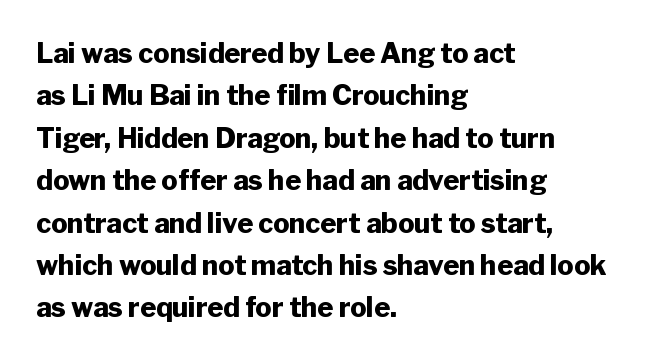
The axis of the letterforms is exactly vertical. The passage is arranged the way most books set body copy — flush left. Beneath every word, the page is bare. Summary of weight: heavy, a full bold. In terms of leading, this rendering sits right in the middle.
